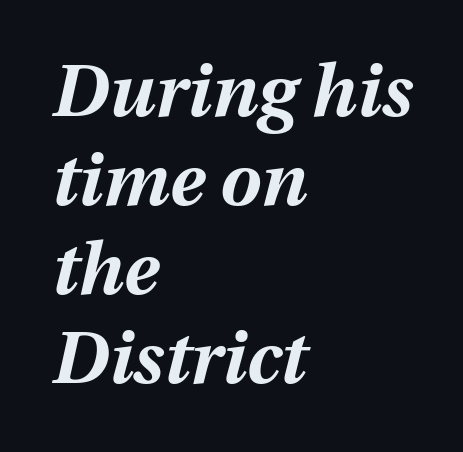
This sample uses an oblique cut, with every glyph tilted off the vertical. Nothing unusual about the tracking: characters are spaced as the font intends. The rag falls on the right side of this text block. Note the varied advance widths — an 'i' is clearly narrower than an 'm'. The font is running at its bold setting.
